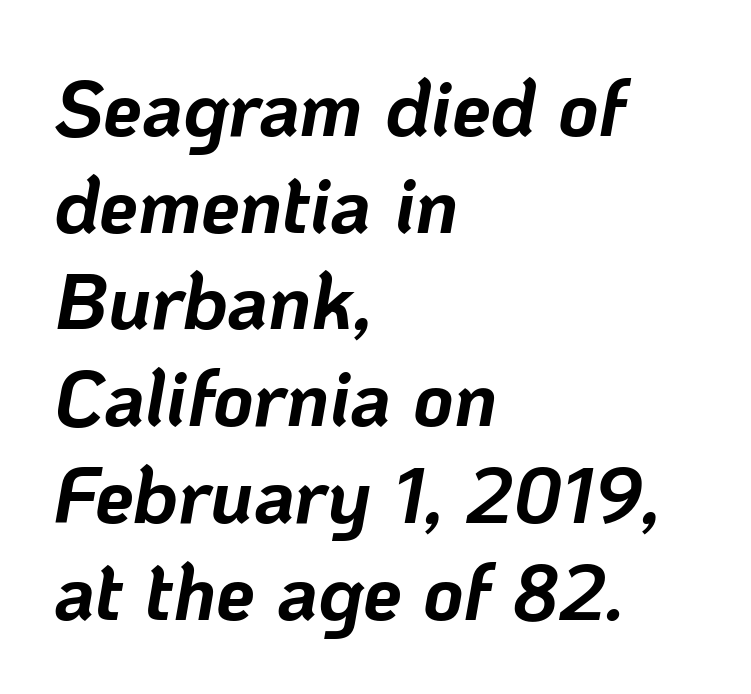
{"italic": "yes", "lean": "right", "slant_degrees": 10, "bold": "yes", "weight": "bold", "width": "normal", "stroke_contrast": "low", "x_height": "medium", "monospaced": "no", "underline": "no", "align": "left", "line_spacing_ratio": 1.24, "letter_spacing": "normal", "letter_spacing_em": 0.0, "glyph_px": 78}
